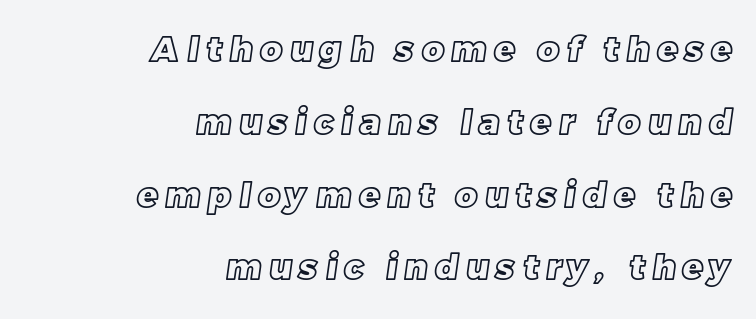
Q: Is the text underlined? A: No.
Q: How is the paragraph aligned? A: Right-aligned.
Q: Is the spacing between letters normal or unusually wide? A: Unusually wide.
Q: Is the spacing between lines tight, normal or loose? A: Loose.
Q: Width (condensed, normal, or wide)? A: Normal.
Q: x-height? A: Large.
Q: Monospaced? A: No.
